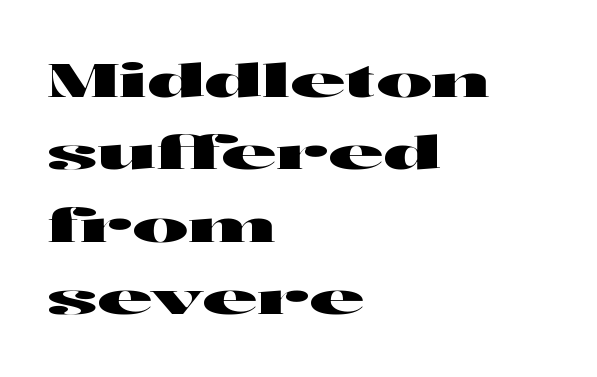
Q: Is the text italic (slanted)? A: No, it is upright.
Q: Is the typeface a serif or a sans-serif typeface? A: Sans-serif.
Q: Is the text underlined? A: No.
Q: How is the paragraph aligned? A: Left-aligned.
Q: Is the spacing between letters normal or unusually wide? A: Normal.
Q: Is the spacing between lines tight, normal or loose? A: Normal.
Q: Width (condensed, normal, or wide)? A: Wide.
Q: Stroke contrast? A: High.
Q: x-height? A: Medium.
Q: Monospaced? A: No.
